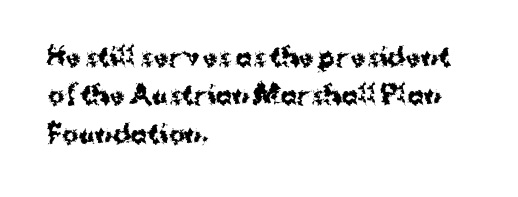
The image shows 25 px bold type, upright; set left-aligned, normal line spacing (1.54x), normal letter spacing, not underlined.
